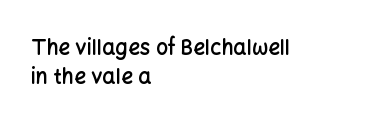
The image shows 21 px text type, upright; set left-aligned, normal line spacing (1.38x), normal letter spacing, not underlined.
